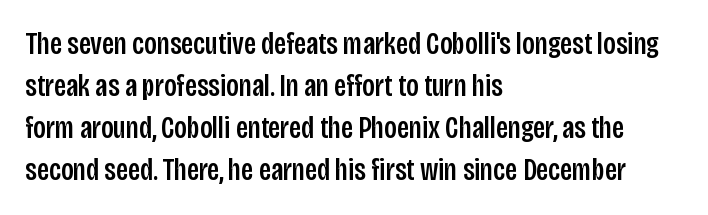
The image shows 31 px condensed sans-serif type, upright; set left-aligned, normal line spacing (1.36x), normal letter spacing, not underlined; low stroke contrast and a large x-height.
